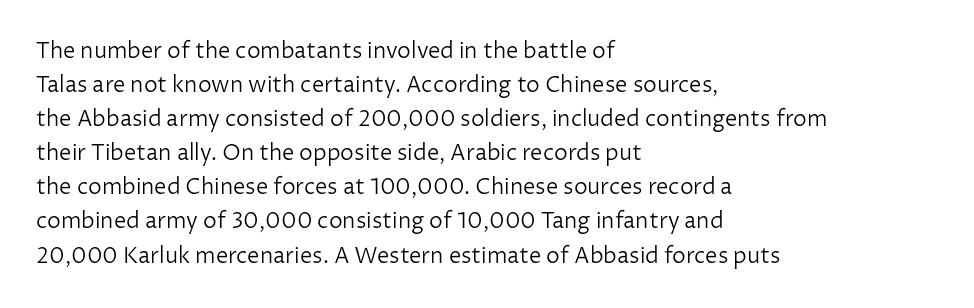
Q: Is the text bold? A: No.
Q: Is the text italic (slanted)? A: No, it is upright.
Q: Is the text underlined? A: No.
Q: How is the paragraph aligned? A: Left-aligned.
Q: Is the spacing between letters normal or unusually wide? A: Normal.
Q: Is the spacing between lines tight, normal or loose? A: Normal.
